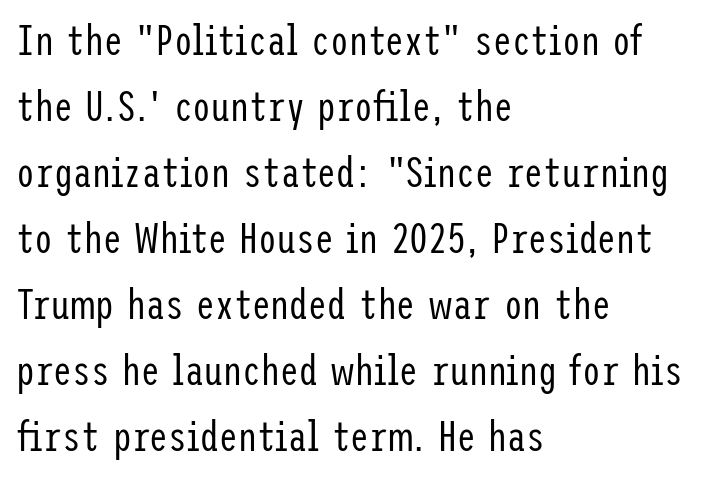
Q: Is the text bold? A: No.
Q: Is the text italic (slanted)? A: No, it is upright.
Q: Is the typeface a serif or a sans-serif typeface? A: Sans-serif.
Q: Is the text underlined? A: No.
Q: How is the paragraph aligned? A: Left-aligned.
Q: Is the spacing between letters normal or unusually wide? A: Normal.
Q: Is the spacing between lines tight, normal or loose? A: Normal.
Q: Width (condensed, normal, or wide)? A: Condensed.
Q: Stroke contrast? A: Low.
Q: x-height? A: Medium.
